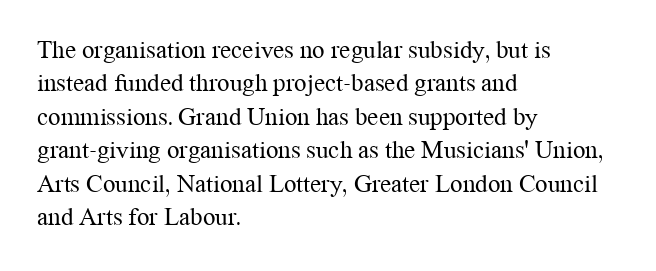
{"italic": "no", "bold": "no", "underline": "no", "align": "left", "line_spacing": "normal", "line_spacing_ratio": 1.34, "letter_spacing": "normal", "letter_spacing_em": 0.0, "glyph_px": 25}
